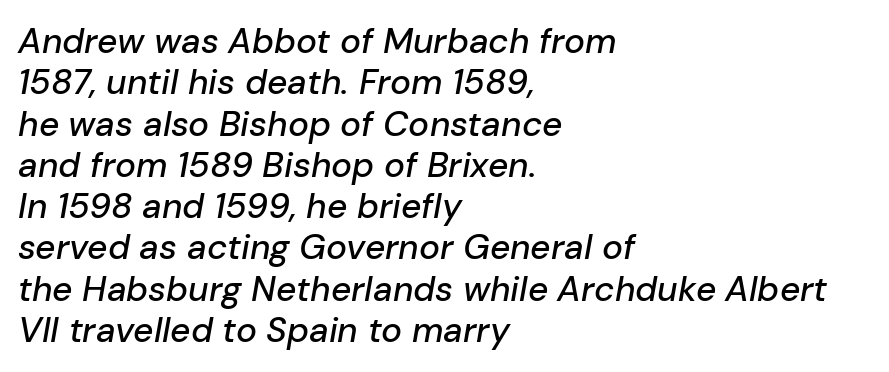
The face used here has a pronounced slope to its letters. This rendering features lettering with no underline. Compared with typical body copy, the letter spacing here is the same. The letters advance in unequal steps, a hallmark of proportional type.
